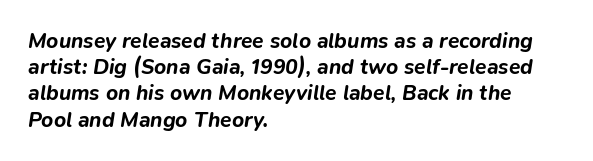
The image shows 21 px bold type, italic (leaning right); set left-aligned, normal line spacing (1.25x), normal letter spacing, not underlined.
